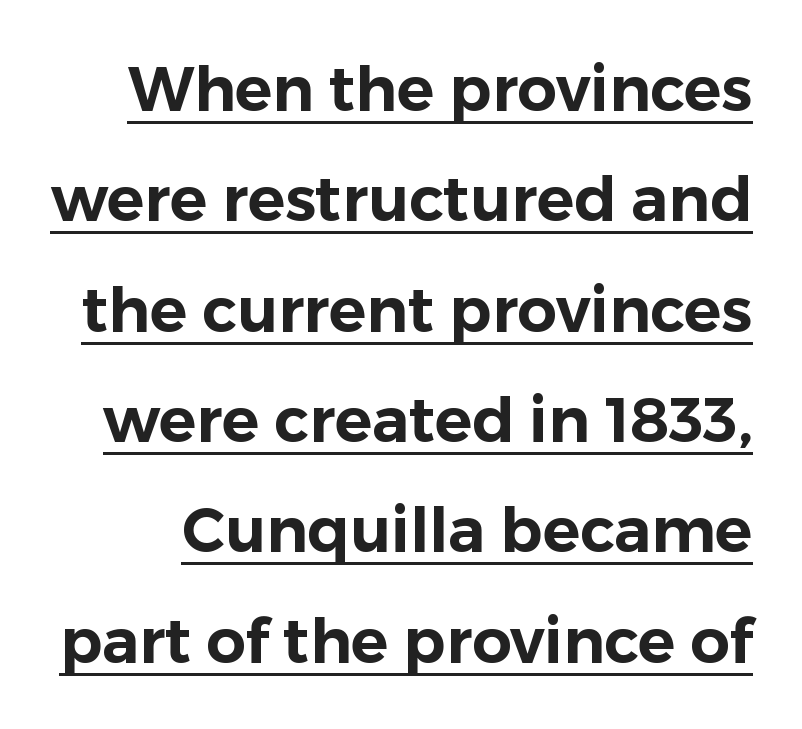
{"serif": "no", "italic": "no", "width": "normal", "stroke_contrast": "low", "x_height": "medium", "monospaced": "no", "underline": "yes", "line_spacing_ratio": 1.78, "letter_spacing": "normal", "letter_spacing_em": 0.0, "glyph_px": 62}
